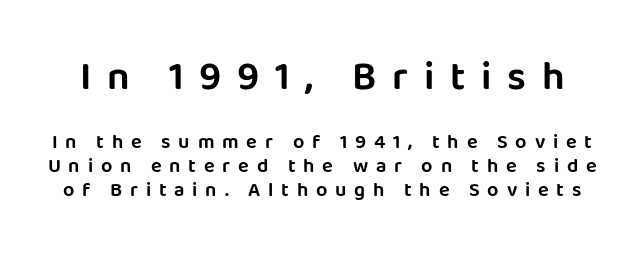
The image shows 40 px sans-serif type, upright; set line spacing 1.2x, unusually wide letter spacing (+0.39 em), not underlined; the first (top) block is 2.0x larger; low stroke contrast and a large x-height.
